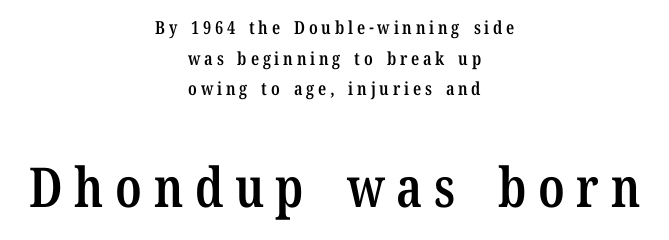
Tracking value appears strongly positive — letters spread wide. Which margin do the lines hug? Neither — every line sits in the middle. The passage shown is semibold, sitting just below true bold. Does the leading feel generous? No, just average.
